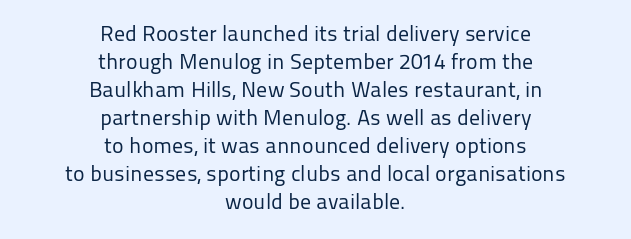
Q: Is the text bold? A: No.
Q: Is the text italic (slanted)? A: No, it is upright.
Q: Is the text underlined? A: No.
Q: How is the paragraph aligned? A: Centered.
Q: Is the spacing between letters normal or unusually wide? A: Normal.
Q: Is the spacing between lines tight, normal or loose? A: Normal.
